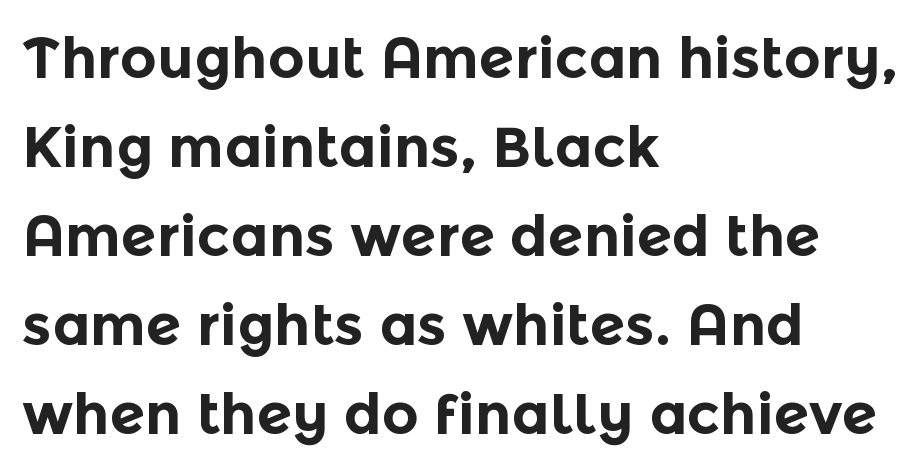
The image shows 57 px bold sans-serif type, upright; set left-aligned, normal line spacing (1.56x), normal letter spacing, not underlined; a medium x-height.
